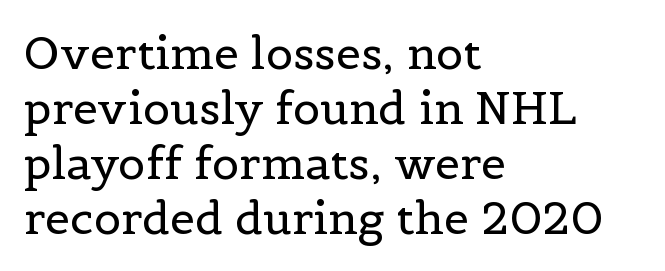
The image shows 45 px regular-weight serif type, upright; set left-aligned, line spacing 1.22x, normal letter spacing, not underlined; a medium x-height.
